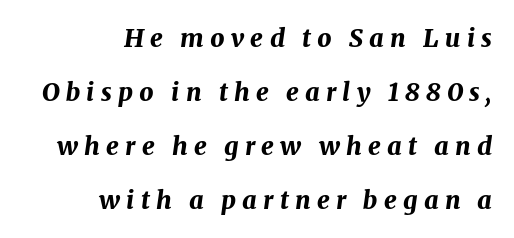
Q: Is the text bold? A: Yes.
Q: Is the text italic (slanted)? A: Yes, it leans right by about 8 degrees.
Q: Is the text underlined? A: No.
Q: How is the paragraph aligned? A: Right-aligned.
Q: Is the spacing between letters normal or unusually wide? A: Unusually wide.
Q: Is the spacing between lines tight, normal or loose? A: Loose.
